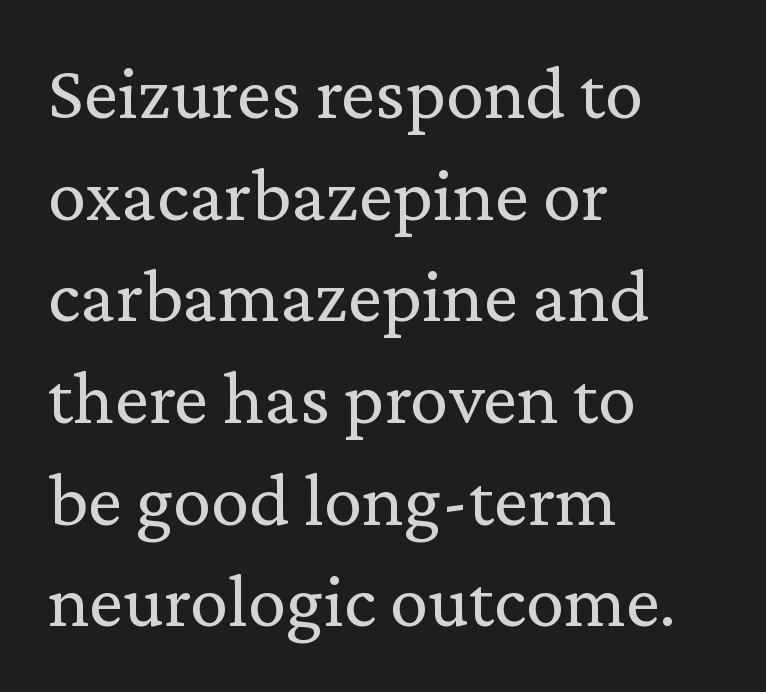
Q: Is the text bold? A: No.
Q: Is the text italic (slanted)? A: No, it is upright.
Q: Is the typeface a serif or a sans-serif typeface? A: Serif.
Q: Is the text underlined? A: No.
Q: How is the paragraph aligned? A: Left-aligned.
Q: Is the spacing between letters normal or unusually wide? A: Normal.
Q: Is the spacing between lines tight, normal or loose? A: Normal.
Q: Width (condensed, normal, or wide)? A: Normal.
Q: Stroke contrast? A: Low.
Q: x-height? A: Medium.
Q: Monospaced? A: No.
